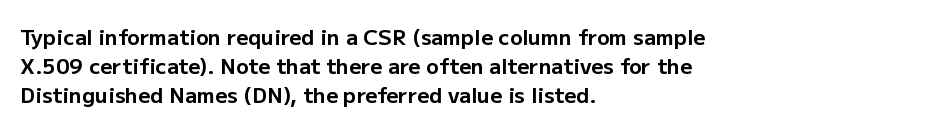
{"italic": "no", "bold": "yes", "underline": "no", "align": "left", "line_spacing": "normal", "line_spacing_ratio": 1.39, "letter_spacing": "normal", "letter_spacing_em": 0.0, "glyph_px": 21}
